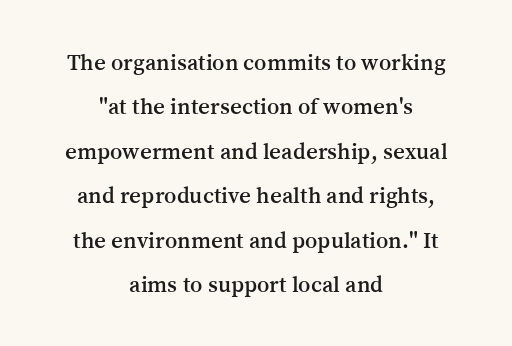
{"italic": "no", "underline": "no", "align": "center", "line_spacing": "loose", "line_spacing_ratio": 1.93, "letter_spacing": "normal", "letter_spacing_em": 0.0, "glyph_px": 23}
